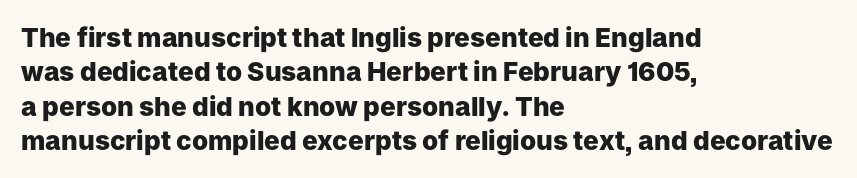
Q: Is the text bold? A: Yes.
Q: Is the text italic (slanted)? A: No, it is upright.
Q: Is the text underlined? A: No.
Q: How is the paragraph aligned? A: Left-aligned.
Q: Is the spacing between letters normal or unusually wide? A: Normal.
Q: Is the spacing between lines tight, normal or loose? A: Normal.
